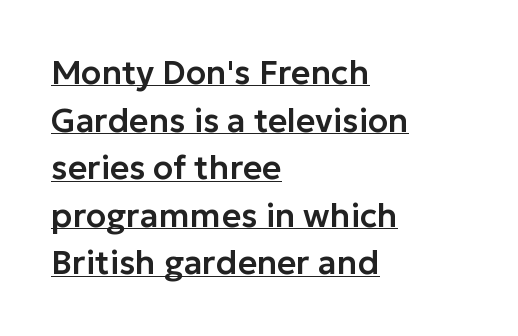
The image shows 33 px sans-serif type, upright; set left-aligned, normal line spacing (1.44x), normal letter spacing, underlined; low stroke contrast and a medium x-height.
